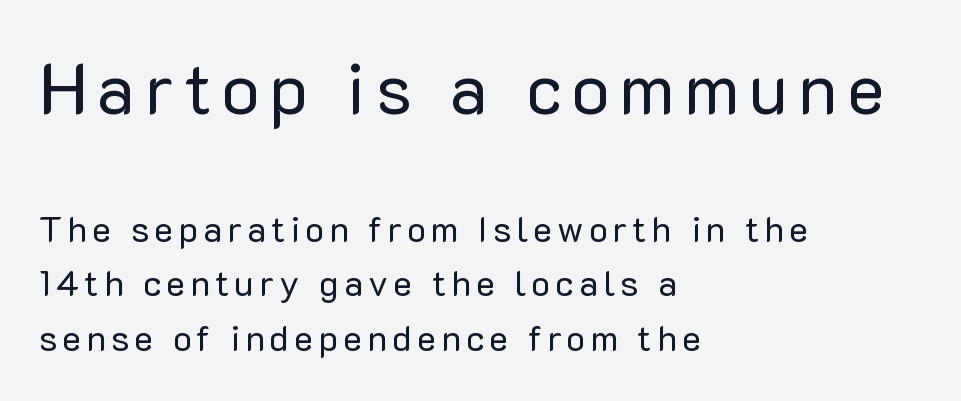
{"serif": "no", "italic": "no", "bold": "no", "weight": "regular", "width": "normal", "stroke_contrast": "low", "x_height": "medium", "monospaced": "no", "underline": "no", "align": "left", "line_spacing": "normal", "line_spacing_ratio": 1.52, "larger_block": "first", "size_ratio": 1.97, "glyph_px": 71}
